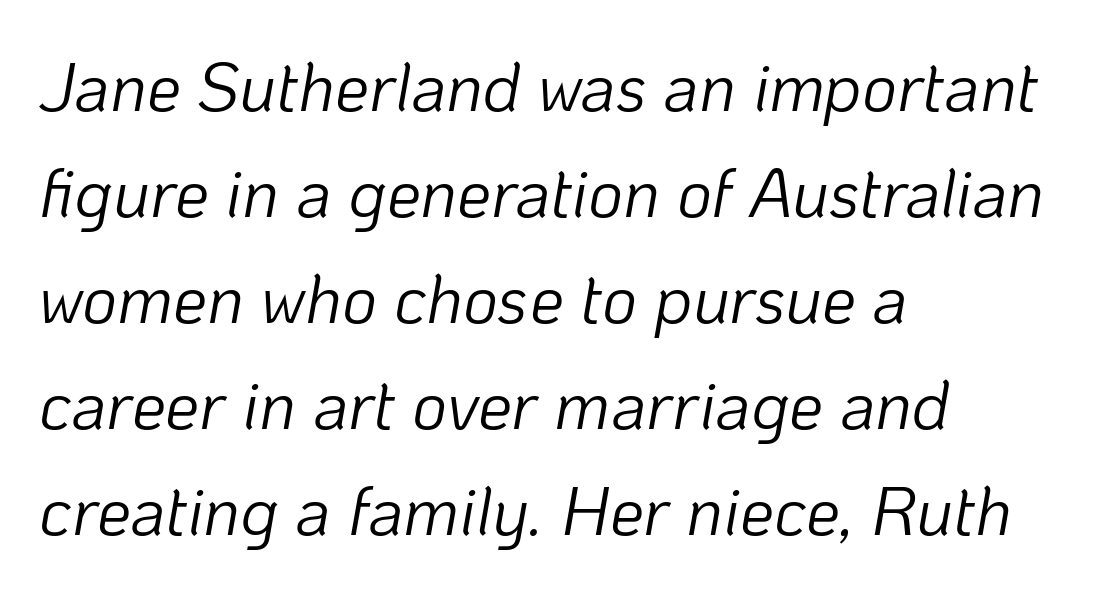
The lines sit at an ordinary, default distance from one another. The lines in this sample share a left origin and differ only in where they stop. The string is rendered with underlining switched off. Stem width sits at or under what a default text font uses. This sample has the flowing, uneven cadence of proportional lettering.
